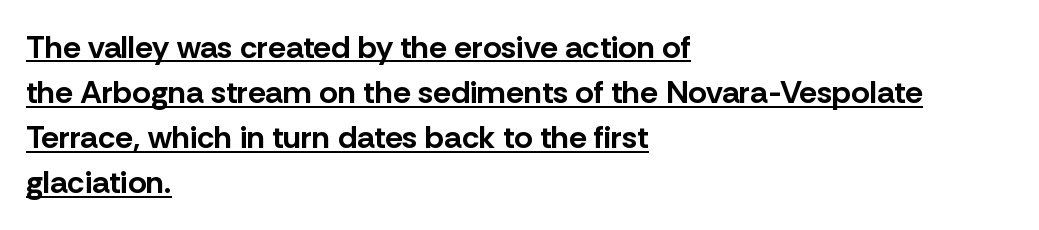
The image shows 32 px bold sans-serif type, upright; set left-aligned, normal line spacing (1.41x), normal letter spacing, underlined; low stroke contrast and a medium x-height.
